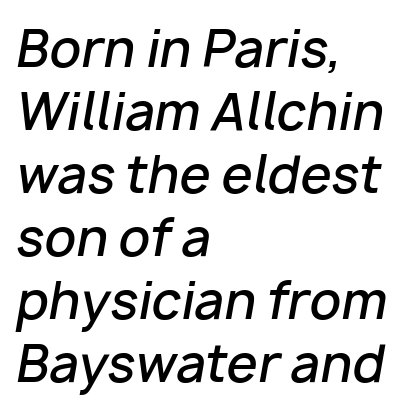
The image shows 50 px semibold type, italic (leaning right); set left-aligned, normal line spacing (1.26x), normal letter spacing, not underlined; low stroke contrast and a medium x-height.
